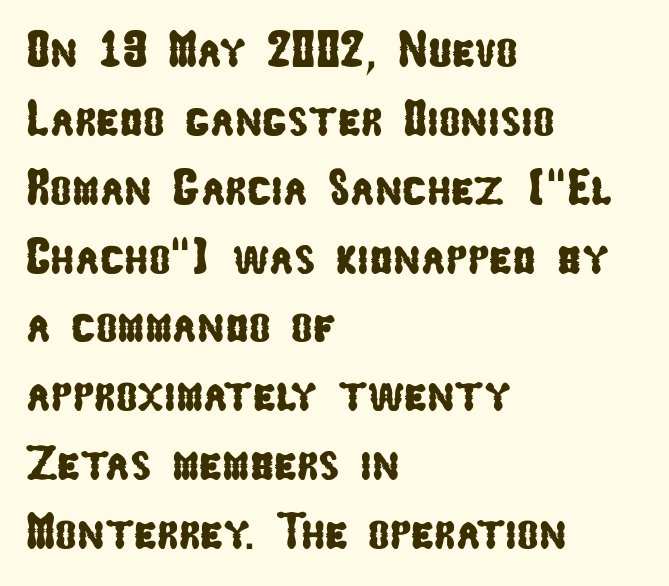
The image shows 51 px condensed sans-serif type; set left-aligned, normal line spacing (1.35x), normal letter spacing, not underlined; low stroke contrast and a medium x-height.
